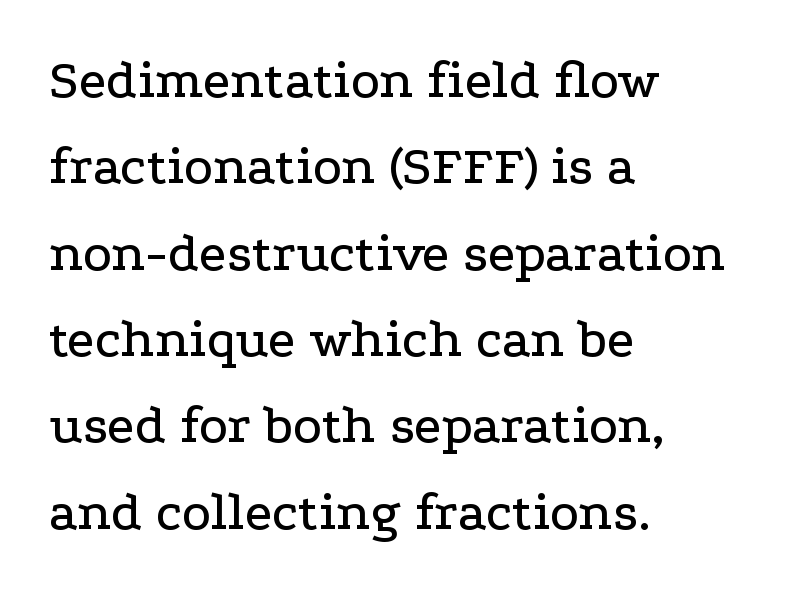
Visually the block forms a straight wall on the left and a jagged coastline on the right. Just letters on the line, the space beneath them empty. This sample uses plain, unmodified letter spacing. The block of text has a typical density, with ordinary space between rows. Italic? Not at all — the glyphs are vertical.
